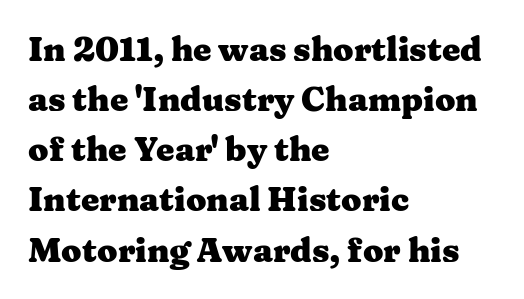
The image shows 33 px heavy, wide serif type, upright; set left-aligned, normal line spacing (1.52x), normal letter spacing, not underlined; medium stroke contrast and a medium x-height.
